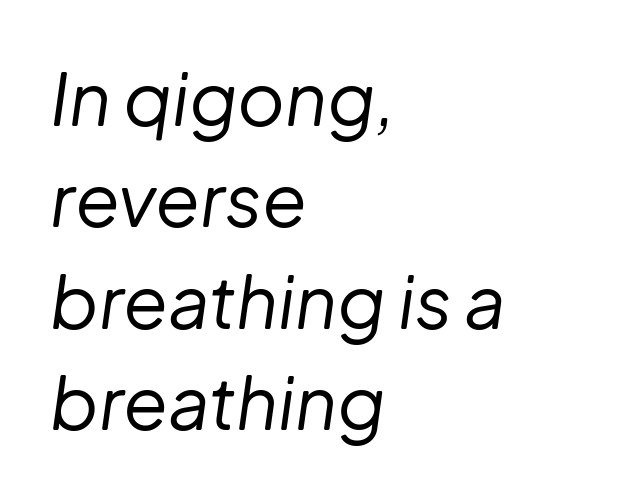
No word sits above an underline. Summary of vertical rhythm: regular, with standard interline spacing. Here the designer chose a conventional face with non-uniform glyph widths. Ink coverage per letter is moderate at most.
